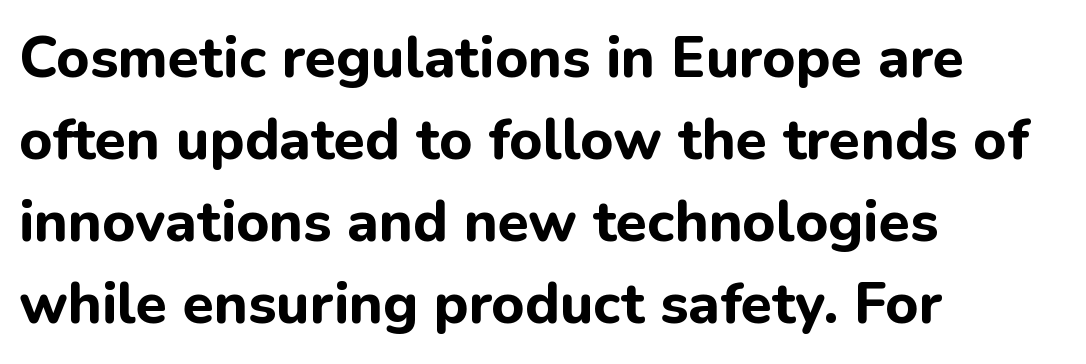
{"serif": "no", "italic": "no", "bold": "yes", "weight": "bold", "width": "normal", "stroke_contrast": "low", "x_height": "medium", "monospaced": "no", "underline": "no", "align": "left", "line_spacing": "normal", "line_spacing_ratio": 1.44, "letter_spacing": "normal", "letter_spacing_em": 0.0, "glyph_px": 57}
